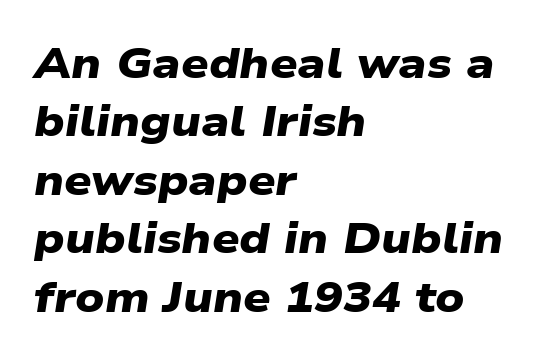
The image shows 43 px heavy, wide sans-serif type; set left-aligned, normal line spacing (1.36x), normal letter spacing, not underlined; low stroke contrast and a medium x-height.
